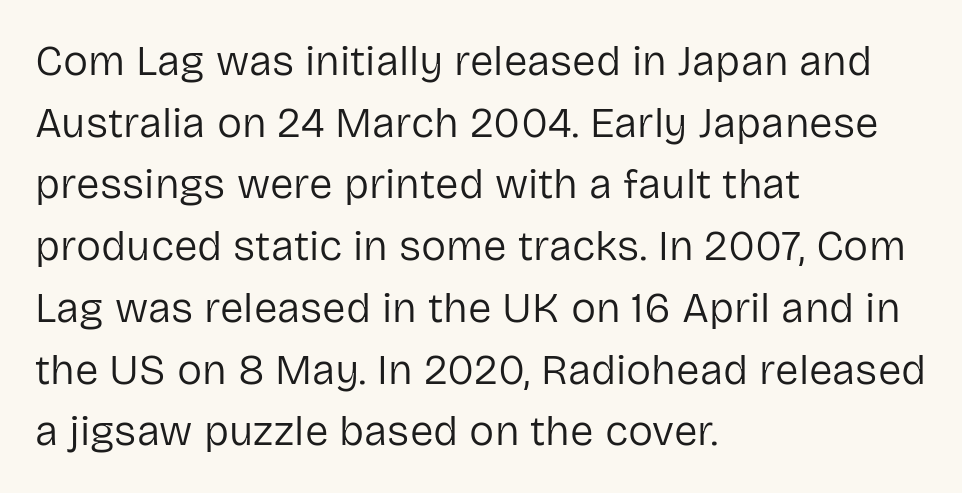
The image shows 42 px regular-weight sans-serif type, upright; set left-aligned, normal line spacing (1.47x), normal letter spacing, not underlined; low stroke contrast and a medium x-height.
